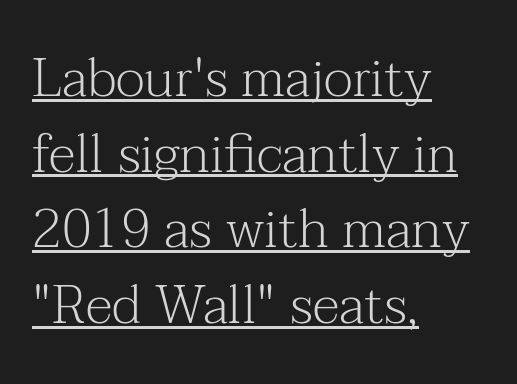
The image shows 54 px light serif type, upright; set left-aligned, normal line spacing (1.4x), normal letter spacing, underlined; medium stroke contrast and a medium x-height.
